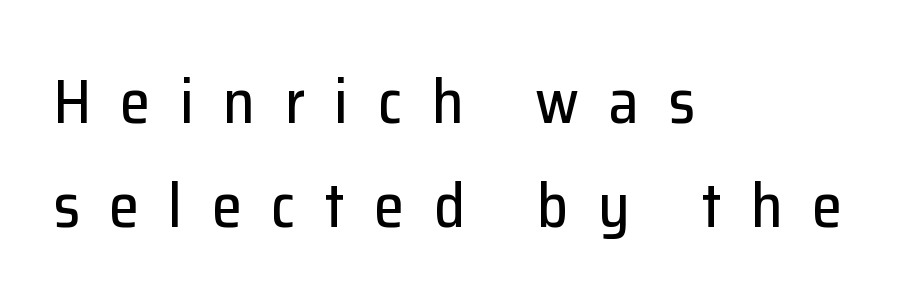
{"serif": "no", "italic": "no", "width": "normal", "stroke_contrast": "low", "x_height": "medium", "monospaced": "no", "underline": "no", "align": "left", "line_spacing": "normal", "line_spacing_ratio": 1.7, "letter_spacing": "wide", "letter_spacing_em": 0.48, "glyph_px": 61}
